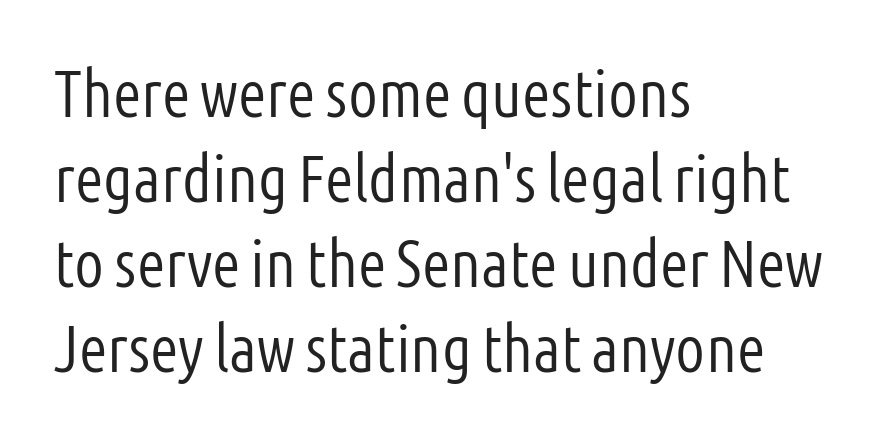
Q: Is the text bold? A: No.
Q: Is the text italic (slanted)? A: No, it is upright.
Q: Is the typeface a serif or a sans-serif typeface? A: Sans-serif.
Q: Is the text underlined? A: No.
Q: How is the paragraph aligned? A: Left-aligned.
Q: Is the spacing between letters normal or unusually wide? A: Normal.
Q: Is the spacing between lines tight, normal or loose? A: Normal.
Q: Width (condensed, normal, or wide)? A: Condensed.
Q: Stroke contrast? A: Low.
Q: x-height? A: Medium.
Q: Monospaced? A: No.
